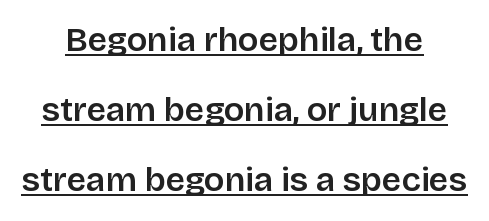
The image shows 34 px semibold sans-serif type, upright; set loose line spacing (2.06x), normal letter spacing, underlined; low stroke contrast and a large x-height.
